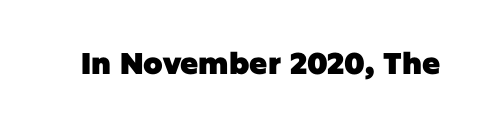
Heft: maximum for text — a bold. Character widths vary here, with narrow letters taking less room than wide ones. Honestly, there is no underline to notice here at all. This rendering leaves character spacing at its baseline value. You can tell it's not italic because the verticals are truly vertical. Unlike a traditional serif, this face leaves its strokes unadorned.
